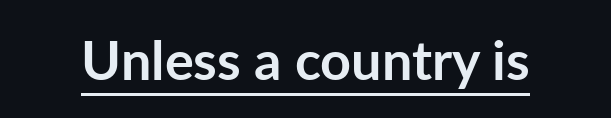
Q: Is the text bold? A: Yes.
Q: Is the text italic (slanted)? A: No, it is upright.
Q: Is the typeface a serif or a sans-serif typeface? A: Sans-serif.
Q: Is the text underlined? A: Yes.
Q: Is the spacing between letters normal or unusually wide? A: Normal.
Q: Width (condensed, normal, or wide)? A: Normal.
Q: Stroke contrast? A: Low.
Q: x-height? A: Medium.
Q: Monospaced? A: No.
